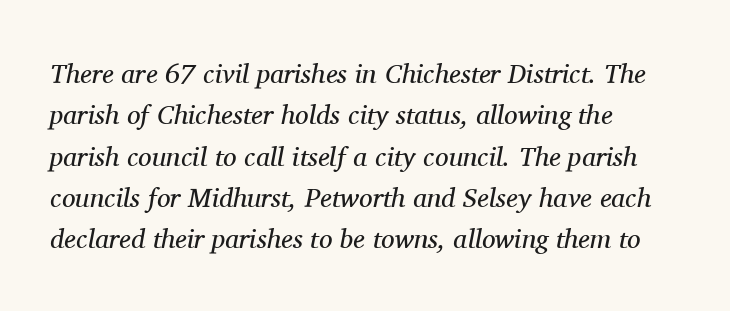
Q: Is the text bold? A: No.
Q: Is the text italic (slanted)? A: Yes, it leans right by about 11 degrees.
Q: Is the text underlined? A: No.
Q: How is the paragraph aligned? A: Left-aligned.
Q: Is the spacing between letters normal or unusually wide? A: Normal.
Q: Is the spacing between lines tight, normal or loose? A: Normal.
